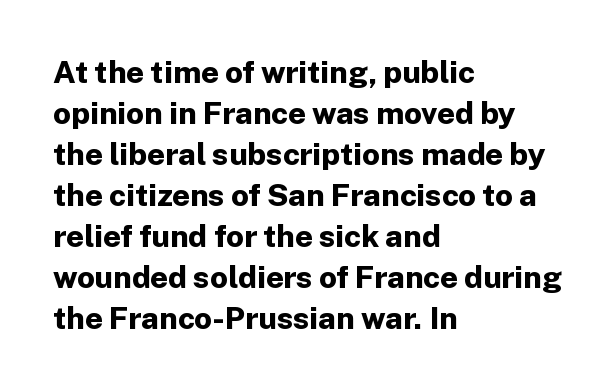
{"serif": "no", "italic": "no", "bold": "yes", "weight": "bold", "width": "normal", "stroke_contrast": "low", "x_height": "medium", "monospaced": "no", "underline": "no", "align": "left", "line_spacing": "normal", "line_spacing_ratio": 1.32, "letter_spacing": "normal", "letter_spacing_em": 0.0, "glyph_px": 31}
